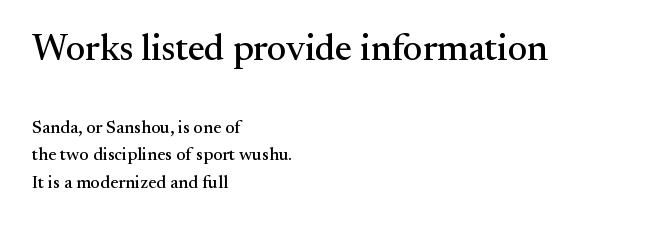
Does extra space separate the letters? No, they use regular spacing. Serif or sans? Serif — the stroke terminals have little feet. Quick note: interline space is typical. Think of a printed novel: that variable character pitch is what you see here.
